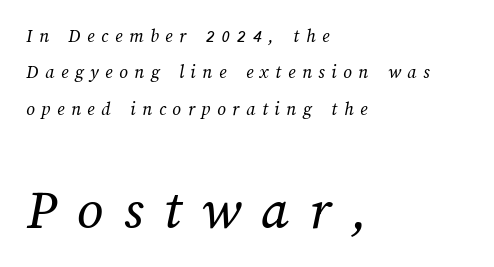
Q: Is the text bold? A: No.
Q: Is the text underlined? A: No.
Q: How is the paragraph aligned? A: Left-aligned.
Q: Is the spacing between letters normal or unusually wide? A: Unusually wide.
Q: Is the spacing between lines tight, normal or loose? A: Loose.
Q: Which block of text is set in a larger size, the first (top) or the second (bottom)? A: The second (bottom) one.
Q: Width (condensed, normal, or wide)? A: Normal.
Q: Stroke contrast? A: Medium.
Q: x-height? A: Medium.
Q: Monospaced? A: No.
